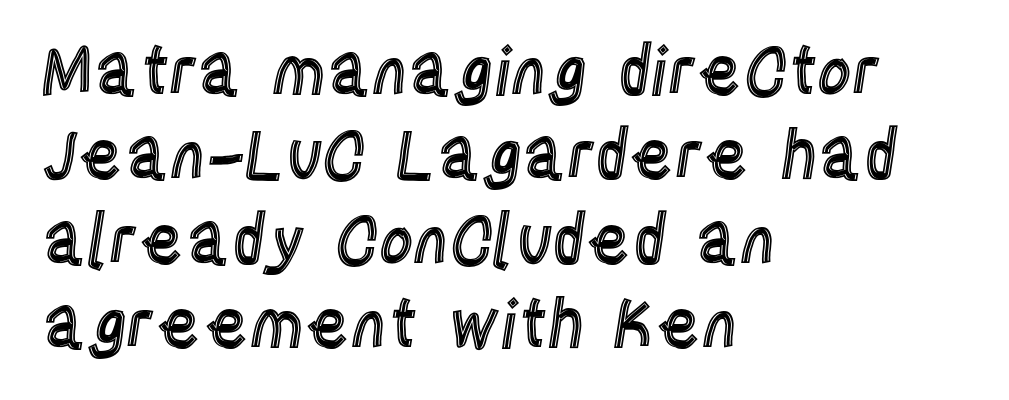
Q: Is the text italic (slanted)? A: Yes.
Q: Is the text underlined? A: No.
Q: How is the paragraph aligned? A: Left-aligned.
Q: Is the spacing between letters normal or unusually wide? A: Normal.
Q: Is the spacing between lines tight, normal or loose? A: Normal.
Q: Width (condensed, normal, or wide)? A: Condensed.
Q: x-height? A: Large.
Q: Monospaced? A: No.
